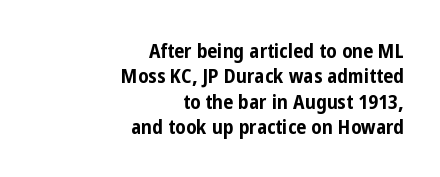
Underline: absent. Rows of type keep a routine distance in the vertical direction. Casual observation: everything's shoved over to the right. Here the glyphs are tracked normally, forming tight word shapes. The glyphs have the mass of a bold cut.
